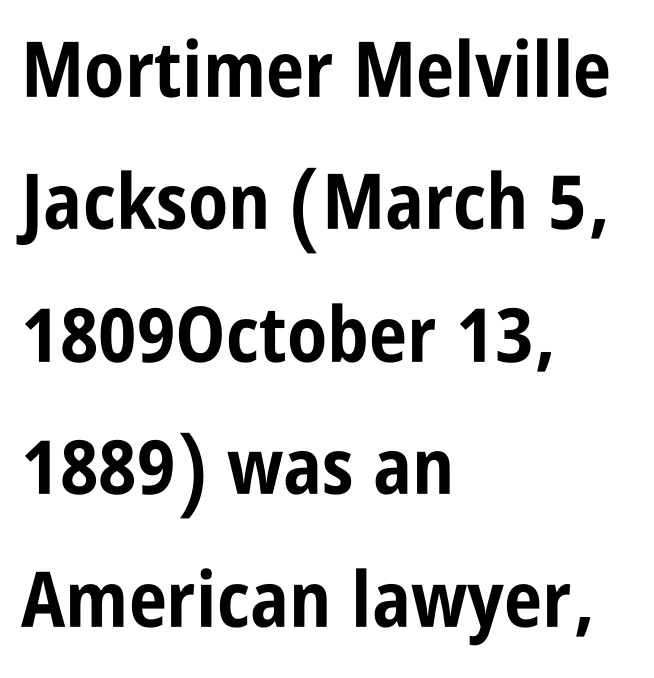
The image shows 77 px bold, condensed sans-serif type, upright; set left-aligned, line spacing 1.72x, normal letter spacing, not underlined; low stroke contrast and a large x-height.
